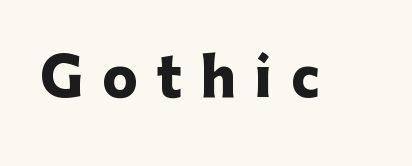
{"serif": "no", "italic": "no", "bold": "yes", "weight": "heavy", "width": "normal", "stroke_contrast": "low", "x_height": "medium", "monospaced": "no", "underline": "no", "letter_spacing": "wide", "letter_spacing_em": 0.37, "glyph_px": 52}
